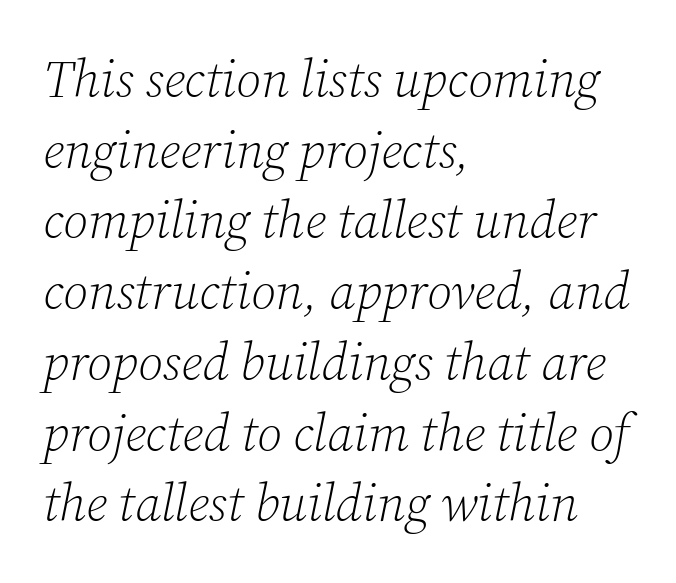
Q: Is the text bold? A: No.
Q: Is the text italic (slanted)? A: Yes, it leans right by about 12 degrees.
Q: Is the typeface a serif or a sans-serif typeface? A: Serif.
Q: Is the text underlined? A: No.
Q: How is the paragraph aligned? A: Left-aligned.
Q: Is the spacing between letters normal or unusually wide? A: Normal.
Q: Is the spacing between lines tight, normal or loose? A: Normal.
Q: Width (condensed, normal, or wide)? A: Normal.
Q: Stroke contrast? A: Low.
Q: x-height? A: Medium.
Q: Monospaced? A: No.
